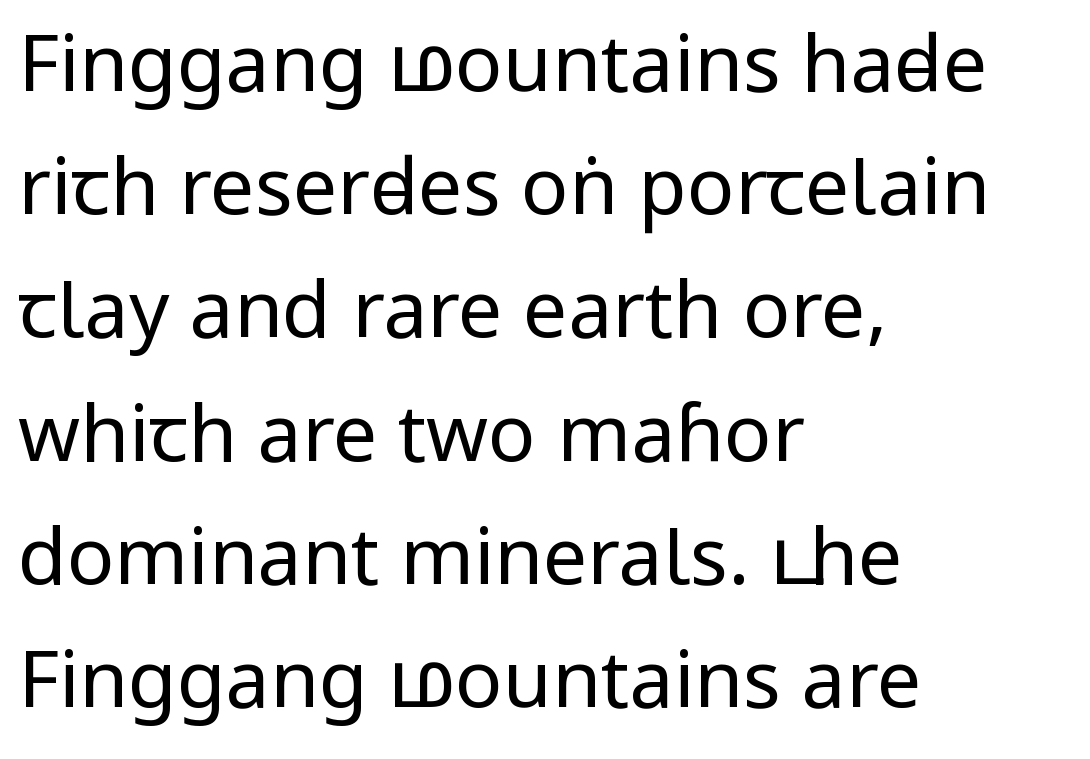
{"serif": "no", "italic": "no", "bold": "no", "weight": "regular", "width": "condensed", "stroke_contrast": "low", "x_height": "large", "monospaced": "no", "underline": "no", "align": "left", "line_spacing": "normal", "line_spacing_ratio": 1.56, "letter_spacing": "normal", "letter_spacing_em": 0.0, "glyph_px": 79}
